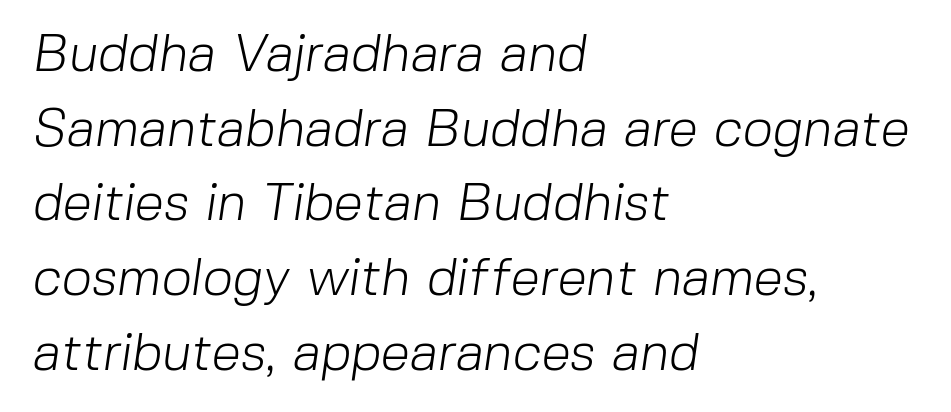
{"serif": "no", "bold": "no", "weight": "light", "width": "normal", "stroke_contrast": "low", "x_height": "medium", "monospaced": "no", "underline": "no", "align": "left", "line_spacing": "normal", "line_spacing_ratio": 1.41, "letter_spacing": "normal", "letter_spacing_em": 0.0, "glyph_px": 53}
